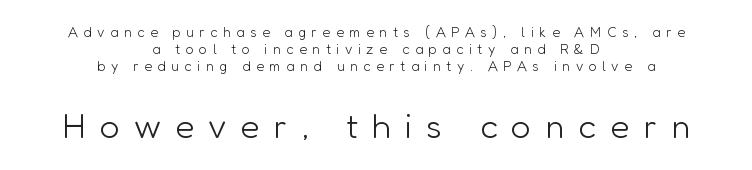
The image shows 35 px light sans-serif type, upright; set centered, line spacing 1.23x, unusually wide letter spacing (+0.4 em), not underlined; the second (bottom) block is 2.5x larger; low stroke contrast and a medium x-height.
